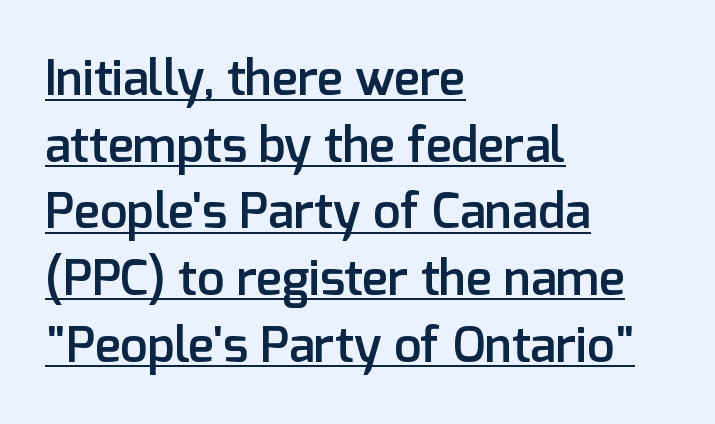
The image shows 49 px semibold sans-serif type, upright; set left-aligned, normal line spacing (1.36x), normal letter spacing, underlined; low stroke contrast and a medium x-height.
